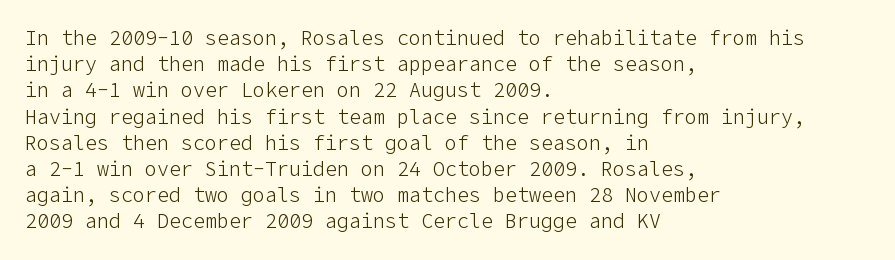
The image shows 20 px text type, upright; set left-aligned, normal line spacing (1.31x), normal letter spacing, not underlined.
